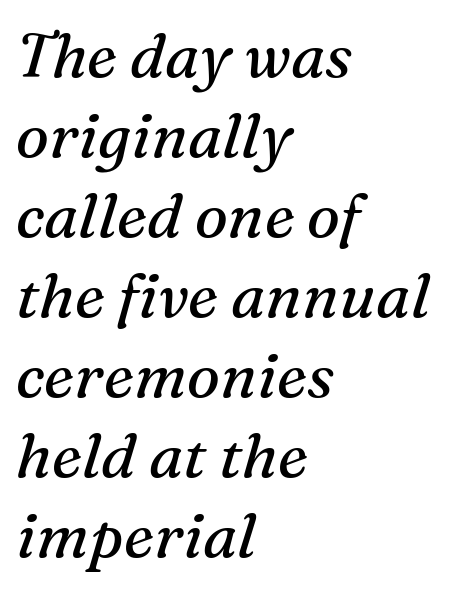
The image shows 62 px regular-weight serif type, italic (leaning right); set left-aligned, normal line spacing (1.29x), normal letter spacing, not underlined; medium stroke contrast and a medium x-height.
